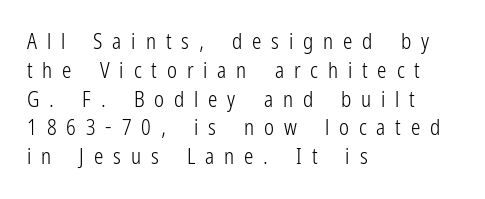
The image shows 21 px text type, upright; set left-aligned, normal line spacing (1.37x), unusually wide letter spacing (+0.47 em), not underlined.
